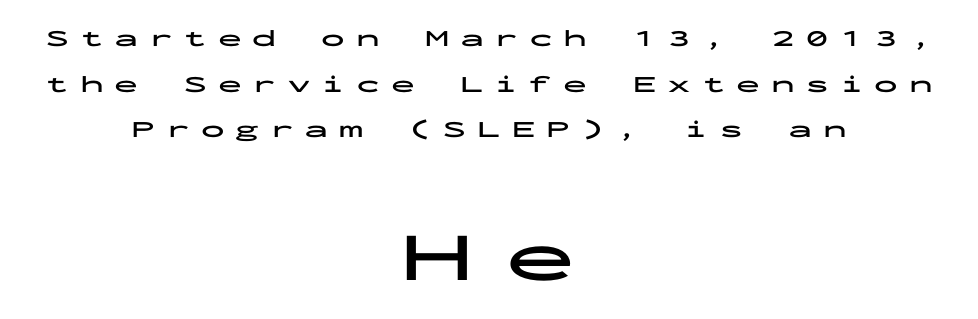
The rag falls on both sides of this text block equally. Type without underlining. The letters march in equal steps, a hallmark of fixed-pitch type. The letters stand straight up with perfectly vertical stems. Nope, no serifs anywhere on these letters. Line spacing here is loose.
